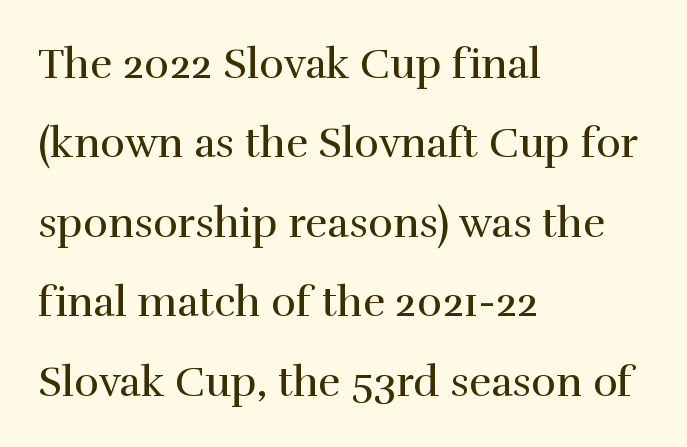
Q: Is the text bold? A: No.
Q: Is the text italic (slanted)? A: No, it is upright.
Q: Is the typeface a serif or a sans-serif typeface? A: Serif.
Q: Is the text underlined? A: No.
Q: How is the paragraph aligned? A: Left-aligned.
Q: Is the spacing between letters normal or unusually wide? A: Normal.
Q: Width (condensed, normal, or wide)? A: Normal.
Q: x-height? A: Medium.
Q: Monospaced? A: No.
